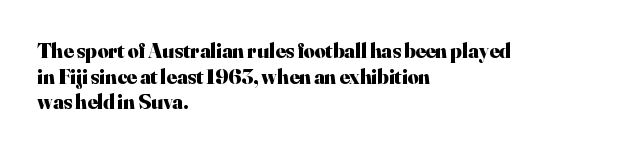
Q: Is the text bold? A: Yes.
Q: Is the text italic (slanted)? A: No, it is upright.
Q: Is the text underlined? A: No.
Q: How is the paragraph aligned? A: Left-aligned.
Q: Is the spacing between letters normal or unusually wide? A: Normal.
